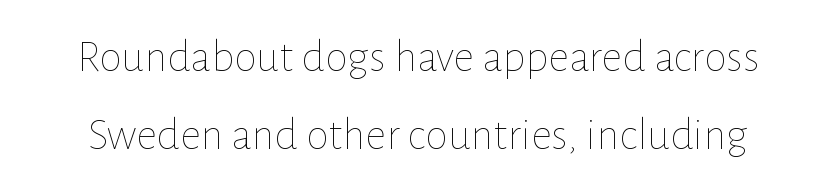
Just letters on the line, the space beneath them empty. Looks like regular typesetting: each glyph gets only the width it needs. The line texture is even and compact thanks to regular tracking. Italic: no, the glyphs are upright roman.
